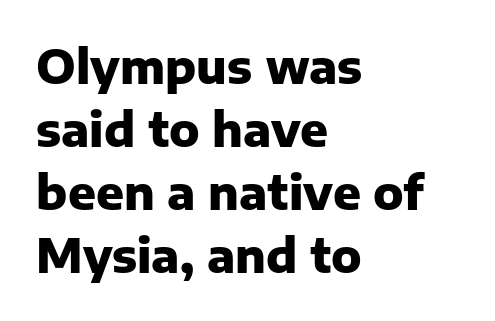
{"serif": "no", "italic": "no", "bold": "yes", "weight": "heavy", "width": "normal", "stroke_contrast": "low", "x_height": "medium", "monospaced": "no", "underline": "no", "align": "left", "line_spacing": "normal", "line_spacing_ratio": 1.37, "letter_spacing": "normal", "letter_spacing_em": 0.0, "glyph_px": 46}
